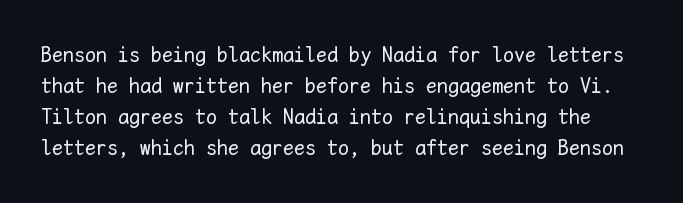
Q: Is the text bold? A: No.
Q: Is the text italic (slanted)? A: No, it is upright.
Q: Is the text underlined? A: No.
Q: Is the spacing between letters normal or unusually wide? A: Normal.
Q: Is the spacing between lines tight, normal or loose? A: Normal.
